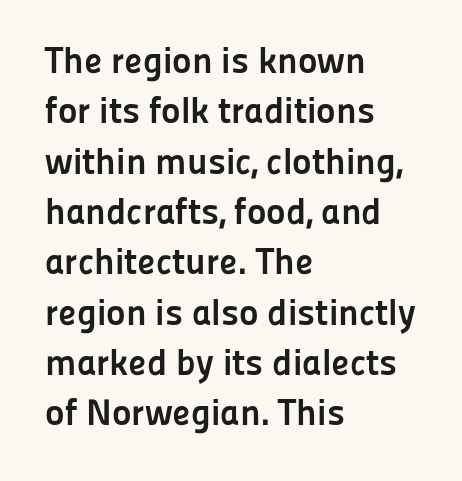
Q: Is the text bold? A: Yes.
Q: Is the text italic (slanted)? A: No, it is upright.
Q: Is the typeface a serif or a sans-serif typeface? A: Sans-serif.
Q: Is the text underlined? A: No.
Q: How is the paragraph aligned? A: Left-aligned.
Q: Is the spacing between letters normal or unusually wide? A: Normal.
Q: Is the spacing between lines tight, normal or loose? A: Normal.
Q: Width (condensed, normal, or wide)? A: Normal.
Q: Stroke contrast? A: Low.
Q: x-height? A: Medium.
Q: Monospaced? A: No.
